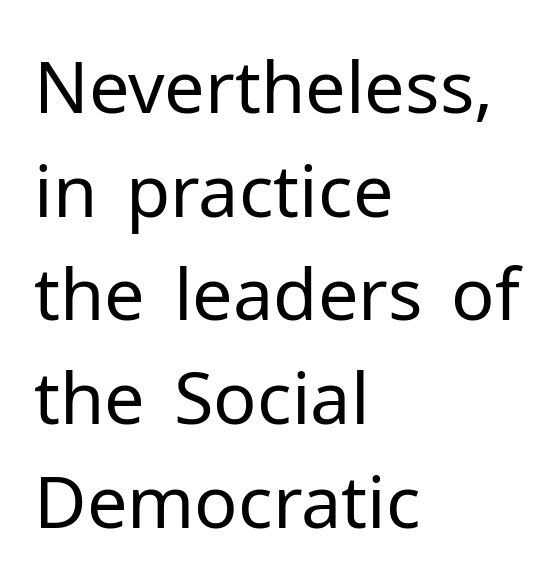
{"serif": "no", "italic": "no", "bold": "no", "weight": "regular", "width": "normal", "stroke_contrast": "low", "x_height": "medium", "monospaced": "no", "underline": "no", "align": "left", "line_spacing": "normal", "line_spacing_ratio": 1.44, "letter_spacing": "normal", "letter_spacing_em": 0.0, "glyph_px": 72}
